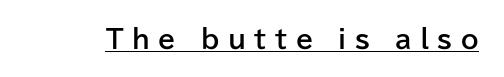
Q: Is the text bold? A: Yes.
Q: Is the text italic (slanted)? A: No, it is upright.
Q: Is the text underlined? A: Yes.
Q: Is the spacing between letters normal or unusually wide? A: Unusually wide.
